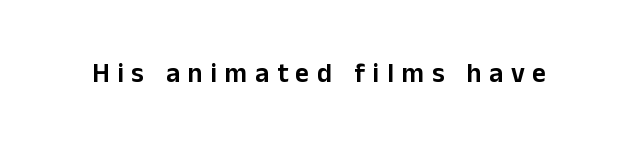
Q: Is the text italic (slanted)? A: No, it is upright.
Q: Is the text underlined? A: No.
Q: Is the spacing between letters normal or unusually wide? A: Unusually wide.
